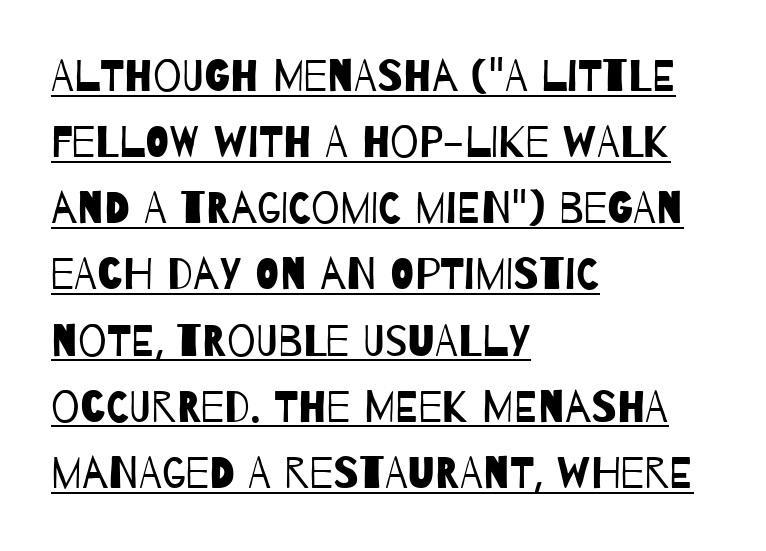
The image shows 45 px regular-weight, condensed sans-serif type; set left-aligned, normal line spacing (1.47x), normal letter spacing, underlined; low stroke contrast and a large x-height.
